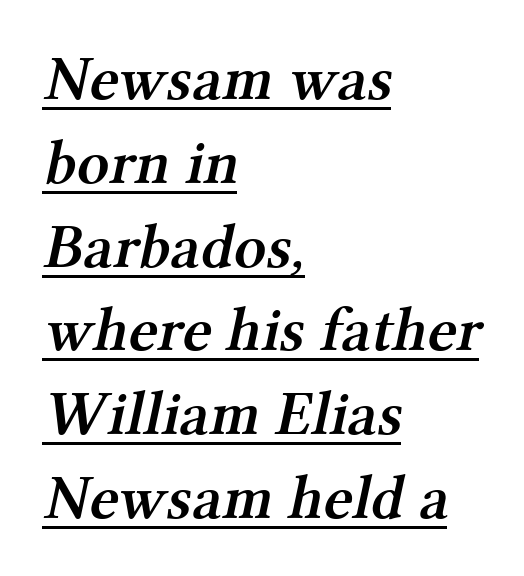
{"serif": "yes", "bold": "semi", "weight": "semibold", "width": "normal", "stroke_contrast": "medium", "x_height": "medium", "monospaced": "no", "underline": "yes", "align": "left", "line_spacing": "normal", "line_spacing_ratio": 1.33, "letter_spacing": "normal", "letter_spacing_em": 0.0, "glyph_px": 63}
